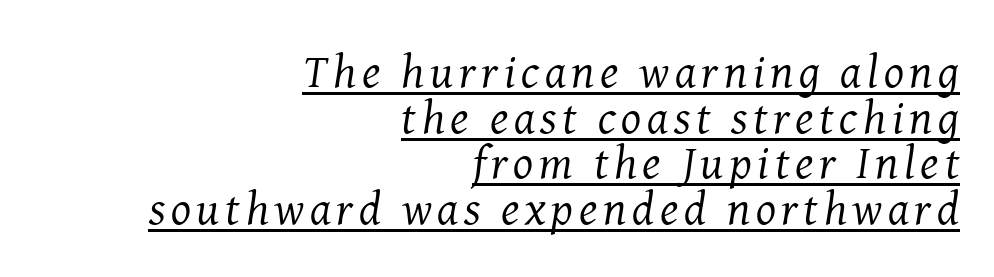
{"serif": "yes", "italic": "yes", "lean": "right", "slant_degrees": 8, "bold": "no", "weight": "regular", "width": "normal", "stroke_contrast": "medium", "x_height": "medium", "monospaced": "no", "underline": "yes", "align": "right", "line_spacing": "tight", "line_spacing_ratio": 0.97, "glyph_px": 47}
